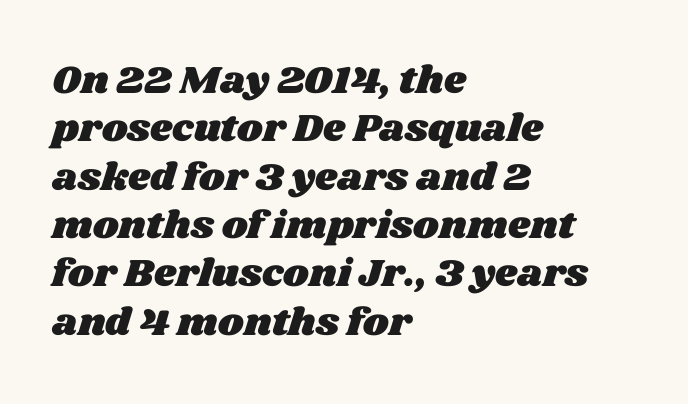
Q: Is the text underlined? A: No.
Q: How is the paragraph aligned? A: Left-aligned.
Q: Is the spacing between letters normal or unusually wide? A: Normal.
Q: Width (condensed, normal, or wide)? A: Wide.
Q: Stroke contrast? A: Medium.
Q: x-height? A: Large.
Q: Monospaced? A: No.
